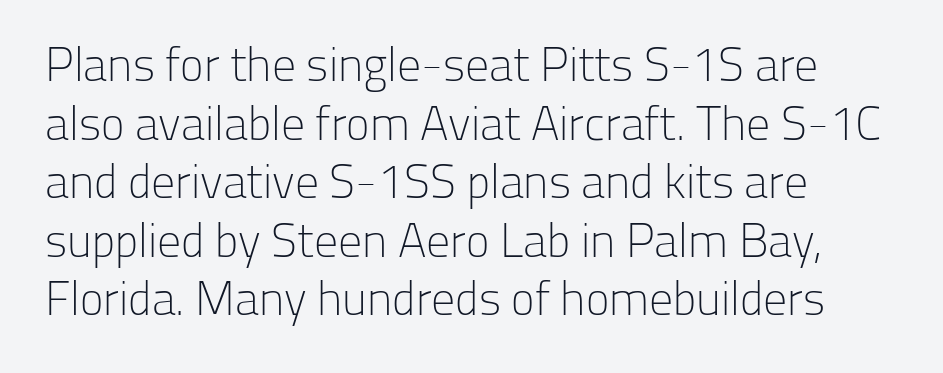
The image shows 48 px light sans-serif type, upright; set left-aligned, line spacing 1.22x, normal letter spacing, not underlined; low stroke contrast and a medium x-height.
